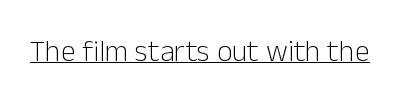
Q: Is the text bold? A: No.
Q: Is the text italic (slanted)? A: No, it is upright.
Q: Is the typeface a serif or a sans-serif typeface? A: Sans-serif.
Q: Is the text underlined? A: Yes.
Q: Is the spacing between letters normal or unusually wide? A: Normal.
Q: Width (condensed, normal, or wide)? A: Normal.
Q: Stroke contrast? A: Low.
Q: x-height? A: Medium.
Q: Monospaced? A: No.
